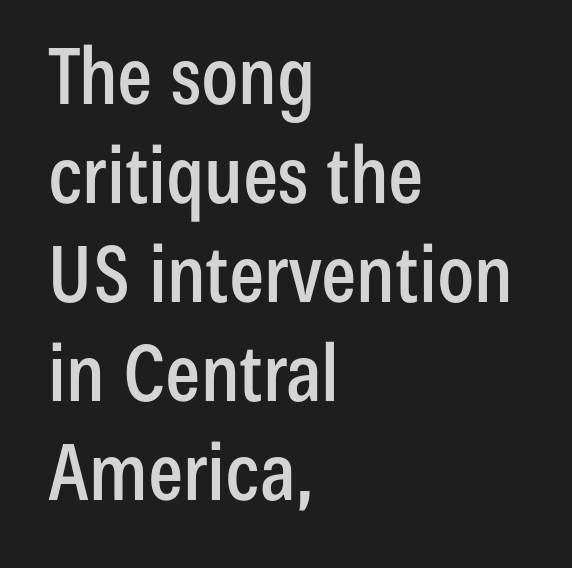
{"serif": "no", "italic": "no", "width": "condensed", "stroke_contrast": "low", "x_height": "medium", "monospaced": "no", "underline": "no", "align": "left", "line_spacing": "normal", "line_spacing_ratio": 1.27, "letter_spacing": "normal", "letter_spacing_em": 0.0, "glyph_px": 78}
